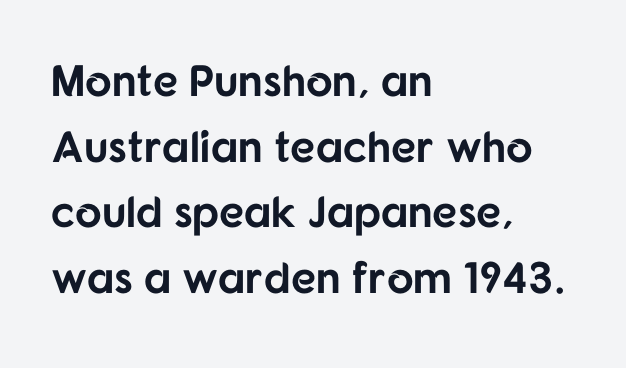
Q: Is the text bold? A: Yes.
Q: Is the text italic (slanted)? A: No, it is upright.
Q: Is the typeface a serif or a sans-serif typeface? A: Sans-serif.
Q: Is the text underlined? A: No.
Q: How is the paragraph aligned? A: Left-aligned.
Q: Is the spacing between letters normal or unusually wide? A: Normal.
Q: Is the spacing between lines tight, normal or loose? A: Normal.
Q: Width (condensed, normal, or wide)? A: Normal.
Q: Stroke contrast? A: Low.
Q: x-height? A: Medium.
Q: Monospaced? A: No.
